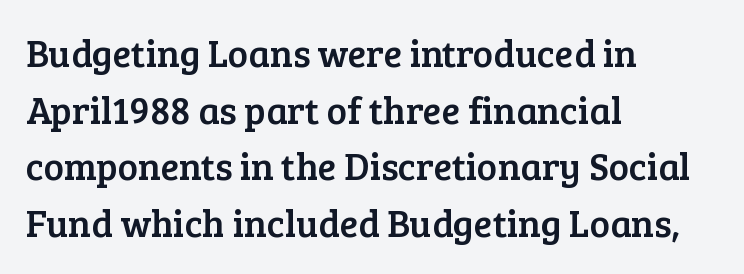
{"serif": "yes", "italic": "no", "width": "normal", "stroke_contrast": "low", "x_height": "medium", "monospaced": "no", "underline": "no", "align": "left", "line_spacing": "normal", "line_spacing_ratio": 1.49, "letter_spacing": "normal", "letter_spacing_em": 0.0, "glyph_px": 38}
